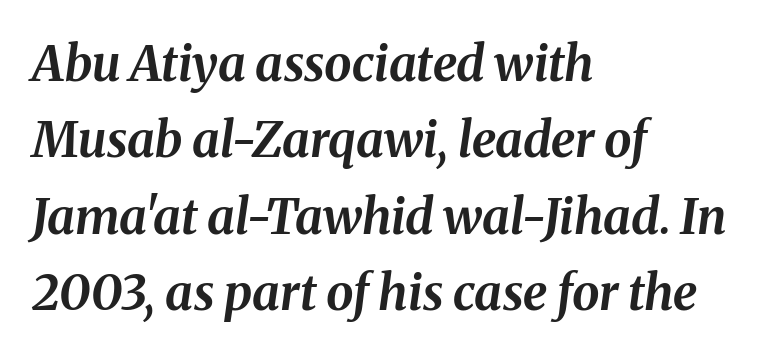
The gap between lines stays unmarked. One glance says typical: line gaps are just what's usual. The passage shown has conventional tracking throughout. These lines carry a lot of weight — the face is fully bold.
